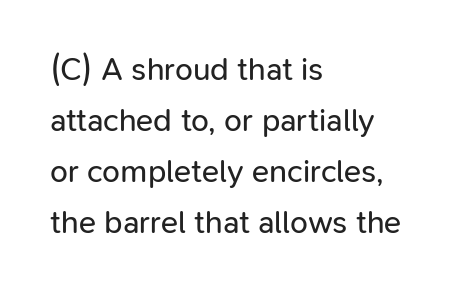
Q: Is the text bold? A: No.
Q: Is the text italic (slanted)? A: No, it is upright.
Q: Is the typeface a serif or a sans-serif typeface? A: Sans-serif.
Q: Is the text underlined? A: No.
Q: How is the paragraph aligned? A: Left-aligned.
Q: Is the spacing between letters normal or unusually wide? A: Normal.
Q: Is the spacing between lines tight, normal or loose? A: Normal.
Q: Width (condensed, normal, or wide)? A: Normal.
Q: Stroke contrast? A: Low.
Q: x-height? A: Medium.
Q: Monospaced? A: No.
